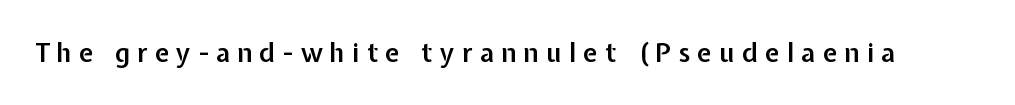
{"italic": "no", "bold": "semi", "underline": "no", "letter_spacing": "wide", "letter_spacing_em": 0.28, "glyph_px": 26}
